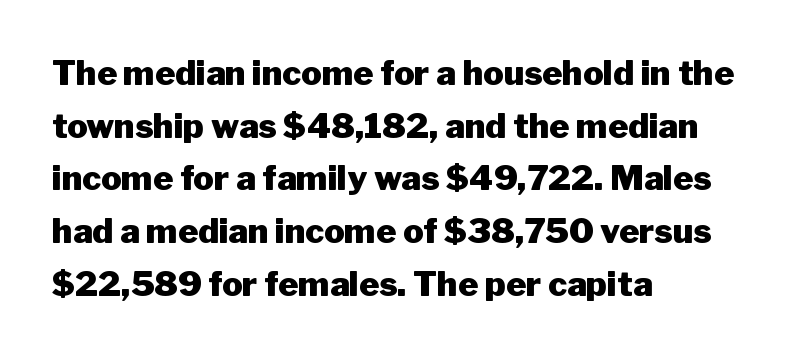
{"serif": "no", "italic": "no", "bold": "yes", "weight": "heavy", "width": "normal", "stroke_contrast": "low", "x_height": "medium", "monospaced": "no", "underline": "no", "align": "left", "line_spacing": "normal", "line_spacing_ratio": 1.55, "letter_spacing": "normal", "letter_spacing_em": 0.0, "glyph_px": 34}
